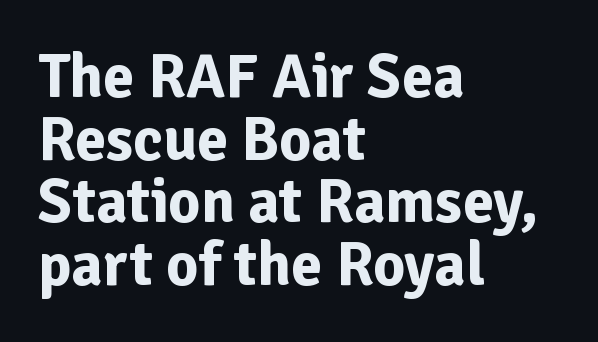
The image shows 62 px bold sans-serif type, upright; set left-aligned, tight line spacing (1.01x), normal letter spacing, not underlined; low stroke contrast and a medium x-height.
